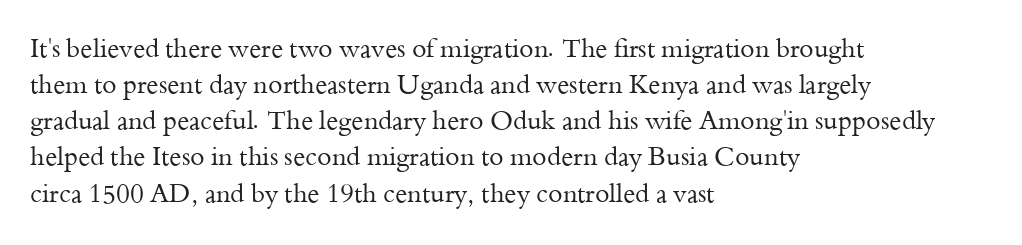
Q: Is the text bold? A: No.
Q: Is the text italic (slanted)? A: No, it is upright.
Q: Is the text underlined? A: No.
Q: How is the paragraph aligned? A: Left-aligned.
Q: Is the spacing between letters normal or unusually wide? A: Normal.
Q: Is the spacing between lines tight, normal or loose? A: Normal.
